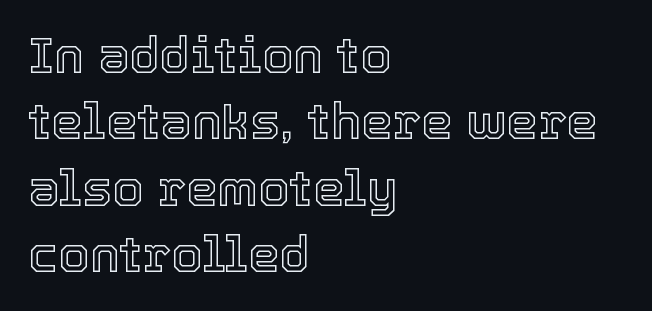
Q: Is the text italic (slanted)? A: No, it is upright.
Q: Is the text underlined? A: No.
Q: How is the paragraph aligned? A: Left-aligned.
Q: Is the spacing between letters normal or unusually wide? A: Normal.
Q: Is the spacing between lines tight, normal or loose? A: Normal.
Q: Width (condensed, normal, or wide)? A: Normal.
Q: x-height? A: Medium.
Q: Monospaced? A: No.
